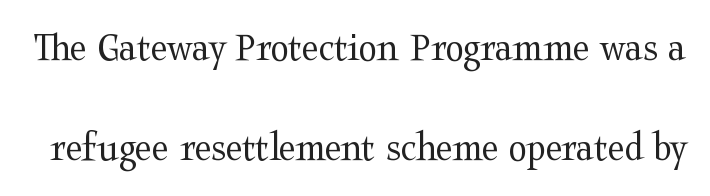
Q: Is the text bold? A: No.
Q: Is the text italic (slanted)? A: No, it is upright.
Q: Is the typeface a serif or a sans-serif typeface? A: Serif.
Q: Is the text underlined? A: No.
Q: Is the spacing between letters normal or unusually wide? A: Normal.
Q: Is the spacing between lines tight, normal or loose? A: Loose.
Q: Width (condensed, normal, or wide)? A: Wide.
Q: Stroke contrast? A: Medium.
Q: x-height? A: Medium.
Q: Monospaced? A: No.
